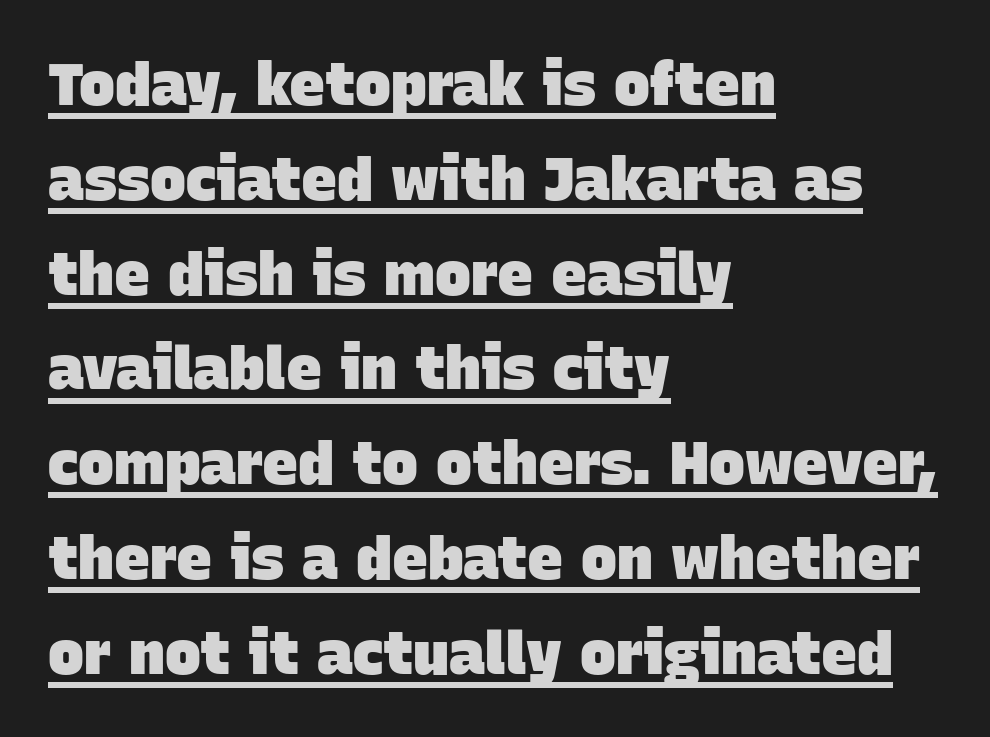
Q: Is the text bold? A: Yes.
Q: Is the typeface a serif or a sans-serif typeface? A: Sans-serif.
Q: Is the text underlined? A: Yes.
Q: How is the paragraph aligned? A: Left-aligned.
Q: Is the spacing between letters normal or unusually wide? A: Normal.
Q: Is the spacing between lines tight, normal or loose? A: Normal.
Q: Width (condensed, normal, or wide)? A: Normal.
Q: Stroke contrast? A: Low.
Q: x-height? A: Large.
Q: Monospaced? A: No.
